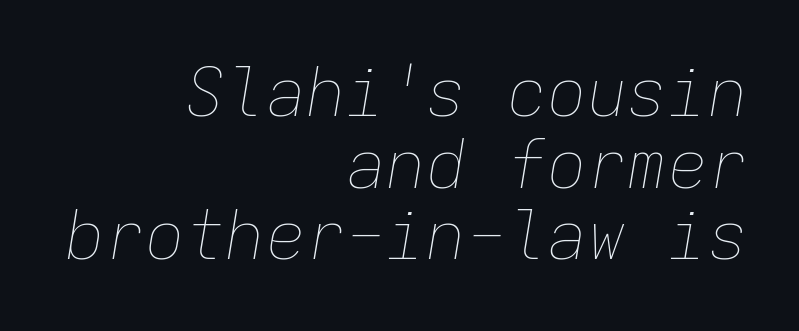
The image shows 67 px thin type, italic (leaning right), monospaced; set right-aligned, tight line spacing (1.07x), normal letter spacing, not underlined; low stroke contrast and a medium x-height.
